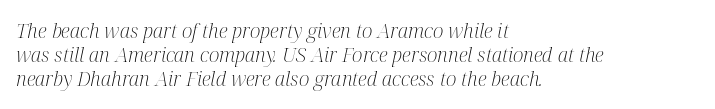
The image shows 20 px text type, italic (leaning right); set left-aligned, line spacing 1.21x, normal letter spacing, not underlined.
